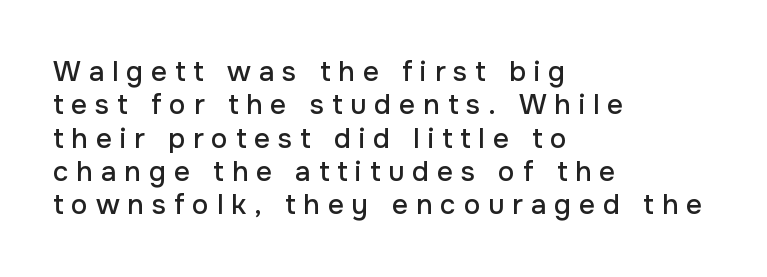
{"serif": "no", "italic": "no", "width": "normal", "stroke_contrast": "low", "x_height": "medium", "monospaced": "no", "underline": "no", "align": "left", "line_spacing_ratio": 1.19, "letter_spacing": "wide", "letter_spacing_em": 0.28, "glyph_px": 28}
